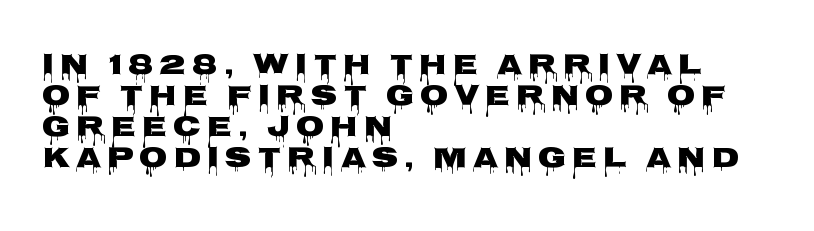
Display-style spreading of the glyphs; the letterfit is very open. Reading down the column, the eye jumps only a short way to each next line. Caption: bold face, heavy strokes. Varying glyph widths throughout — classic text-font behaviour. The letters stand straight up with perfectly vertical stems.
